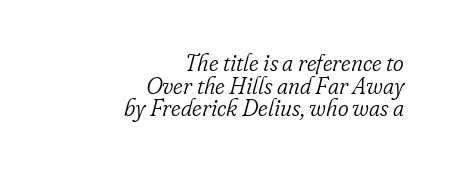
The image shows 23 px text type, italic (leaning right); set right-aligned, tight line spacing (0.98x), normal letter spacing, not underlined.
